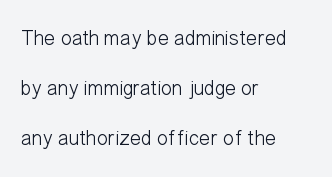
Words appear dense and cohesive because spacing is normal. Style check: upright. This sample trades compactness for vertical openness between lines. This rendering features lettering with no underline.
